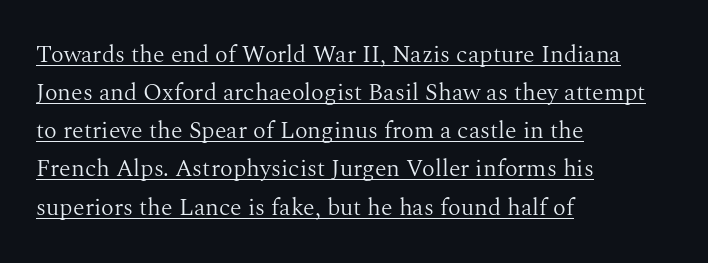
Q: Is the text bold? A: No.
Q: Is the text italic (slanted)? A: No, it is upright.
Q: Is the text underlined? A: Yes.
Q: How is the paragraph aligned? A: Left-aligned.
Q: Is the spacing between letters normal or unusually wide? A: Normal.
Q: Is the spacing between lines tight, normal or loose? A: Normal.
